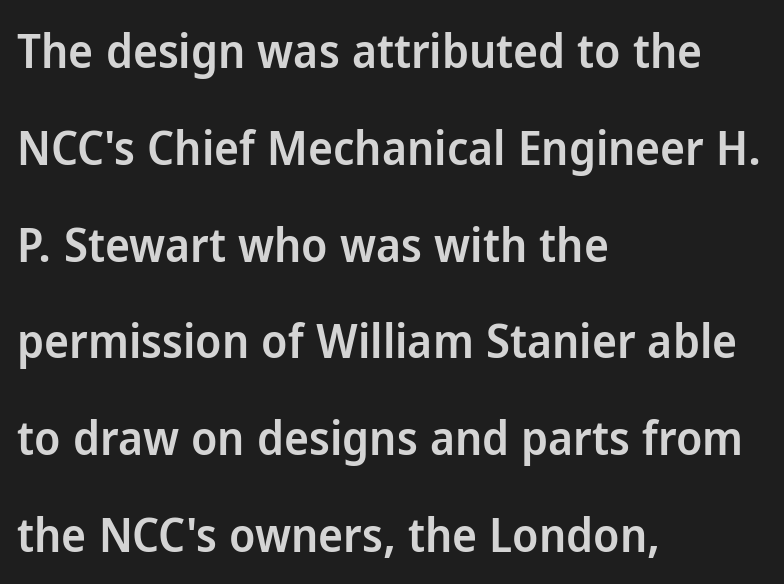
{"serif": "no", "italic": "no", "bold": "semi", "weight": "semibold", "width": "normal", "stroke_contrast": "low", "x_height": "medium", "monospaced": "no", "underline": "no", "align": "left", "line_spacing": "loose", "line_spacing_ratio": 2.06, "letter_spacing": "normal", "letter_spacing_em": 0.0, "glyph_px": 47}
